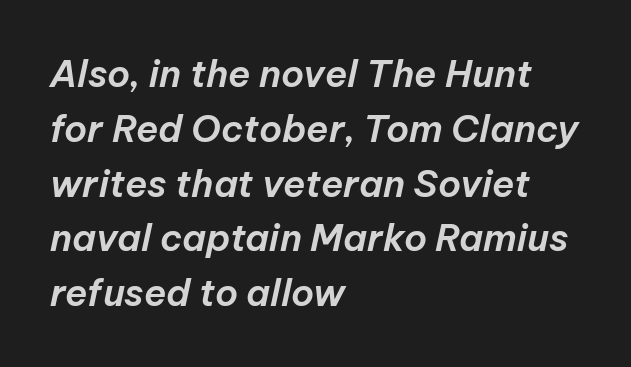
{"italic": "yes", "lean": "right", "slant_degrees": 12, "width": "normal", "stroke_contrast": "low", "x_height": "medium", "monospaced": "no", "underline": "no", "align": "left", "line_spacing": "normal", "line_spacing_ratio": 1.48, "letter_spacing": "normal", "letter_spacing_em": 0.0, "glyph_px": 37}
